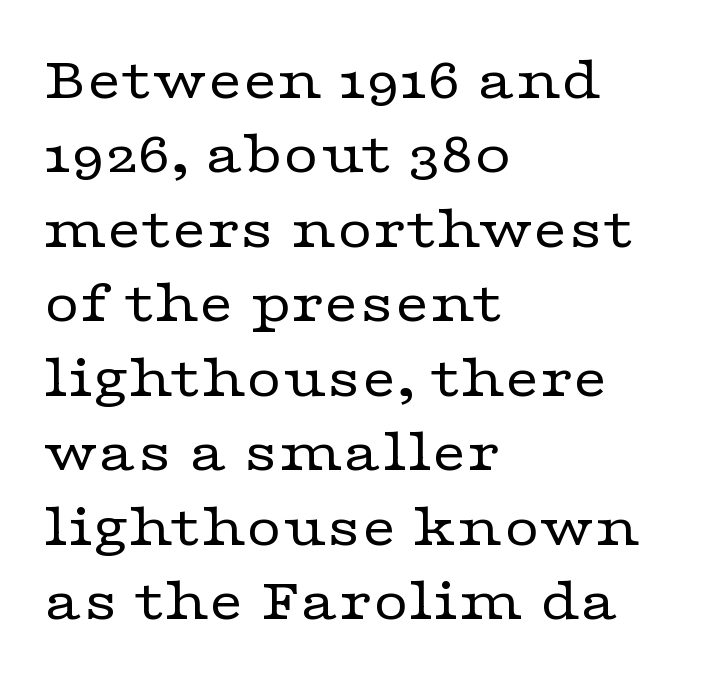
The gaps between neighbouring characters are ordinary and unremarkable. Varying glyph widths throughout — classic text-font behaviour. Italic? Not at all — the glyphs are vertical. The setting favours the left margin, as ordinary paragraphs usually do. The strokes carry an ordinary text weight at most.
